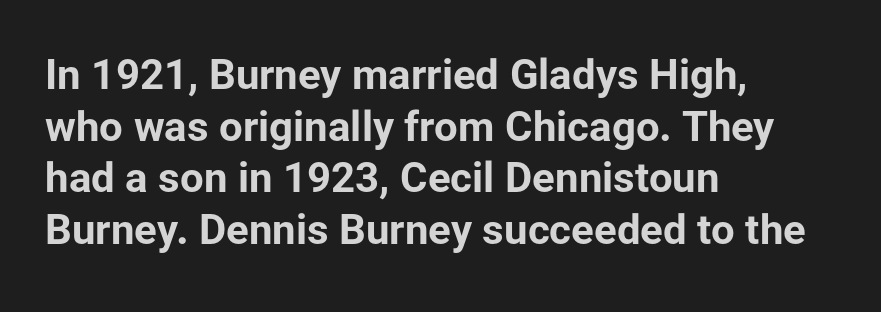
The image shows 42 px bold sans-serif type, upright; set left-aligned, line spacing 1.23x, normal letter spacing, not underlined; low stroke contrast and a medium x-height.
